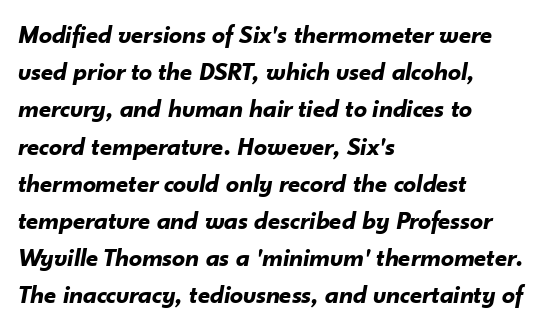
Q: Is the text bold? A: Yes.
Q: Is the text italic (slanted)? A: Yes, it leans right by about 10 degrees.
Q: Is the text underlined? A: No.
Q: How is the paragraph aligned? A: Left-aligned.
Q: Is the spacing between letters normal or unusually wide? A: Normal.
Q: Is the spacing between lines tight, normal or loose? A: Normal.
